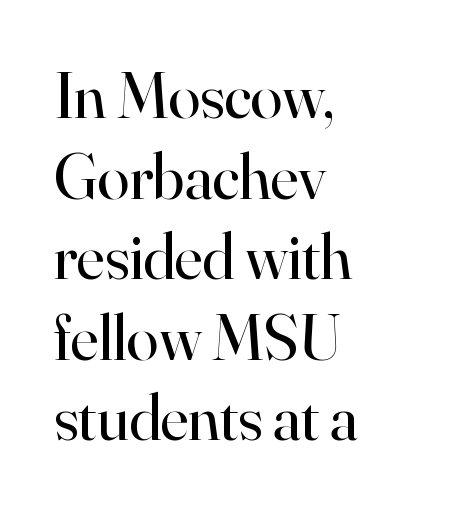
The image shows 65 px regular-weight serif type, upright; set left-aligned, line spacing 1.24x, normal letter spacing, not underlined; high stroke contrast and a small x-height.
